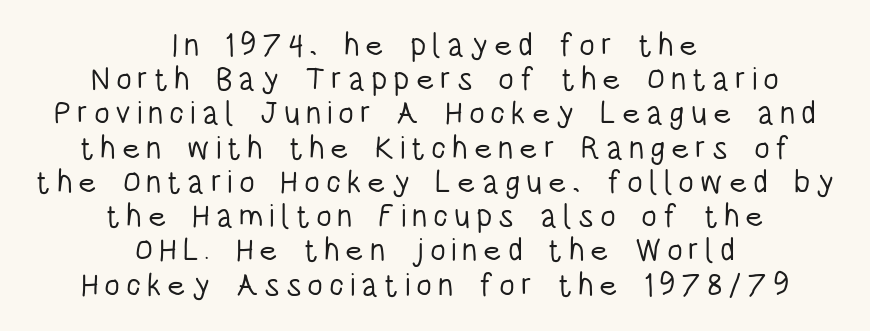
Observe the absence of serifs on each vertical stroke in this sample. Vertical stems look standard width or narrower in stroke. These lines stack symmetrically, like a column narrowing and widening about its center. You could barely slide anything between these rows.
